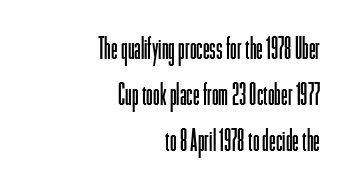
{"serif": "no", "italic": "no", "bold": "no", "weight": "light", "width": "condensed", "stroke_contrast": "low", "x_height": "medium", "monospaced": "no", "underline": "no", "align": "right", "line_spacing": "normal", "line_spacing_ratio": 1.53, "letter_spacing": "normal", "letter_spacing_em": 0.0, "glyph_px": 30}
